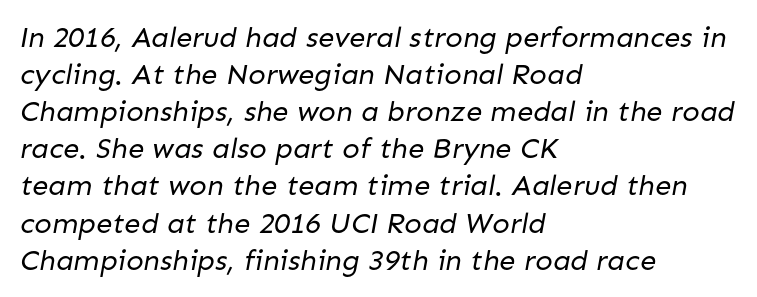
Q: Is the text bold? A: No.
Q: Is the typeface a serif or a sans-serif typeface? A: Sans-serif.
Q: Is the text underlined? A: No.
Q: How is the paragraph aligned? A: Left-aligned.
Q: Is the spacing between letters normal or unusually wide? A: Normal.
Q: Is the spacing between lines tight, normal or loose? A: Normal.
Q: Width (condensed, normal, or wide)? A: Normal.
Q: Stroke contrast? A: Low.
Q: x-height? A: Medium.
Q: Monospaced? A: No.
